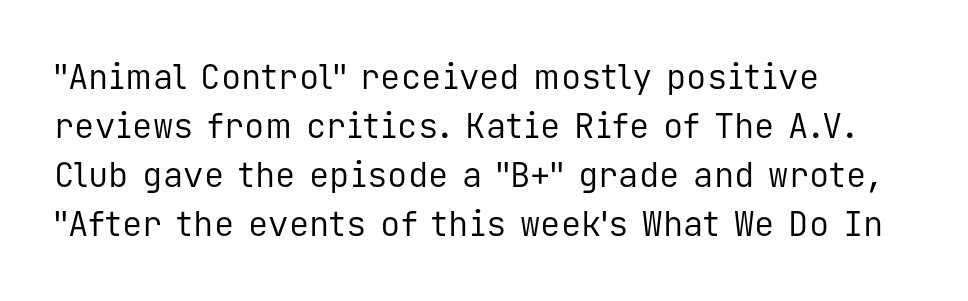
The image shows 34 px regular-weight sans-serif type, upright, monospaced; set left-aligned, normal line spacing (1.44x), normal letter spacing, not underlined; low stroke contrast and a medium x-height.
